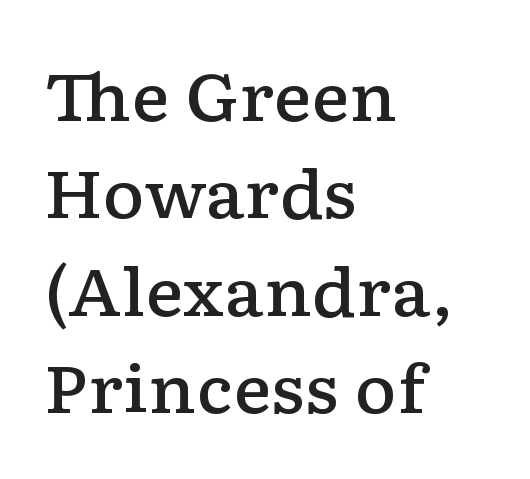
{"serif": "yes", "italic": "no", "bold": "semi", "weight": "semibold", "width": "wide", "stroke_contrast": "low", "x_height": "medium", "monospaced": "no", "underline": "no", "align": "left", "line_spacing": "normal", "line_spacing_ratio": 1.5, "letter_spacing": "normal", "letter_spacing_em": 0.0, "glyph_px": 65}
